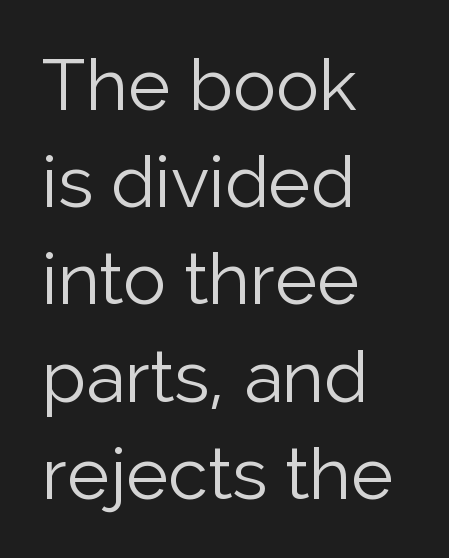
Q: Is the text bold? A: No.
Q: Is the text italic (slanted)? A: No, it is upright.
Q: Is the typeface a serif or a sans-serif typeface? A: Sans-serif.
Q: Is the text underlined? A: No.
Q: How is the paragraph aligned? A: Left-aligned.
Q: Is the spacing between letters normal or unusually wide? A: Normal.
Q: Is the spacing between lines tight, normal or loose? A: Normal.
Q: Width (condensed, normal, or wide)? A: Normal.
Q: Stroke contrast? A: Low.
Q: x-height? A: Medium.
Q: Monospaced? A: No.
